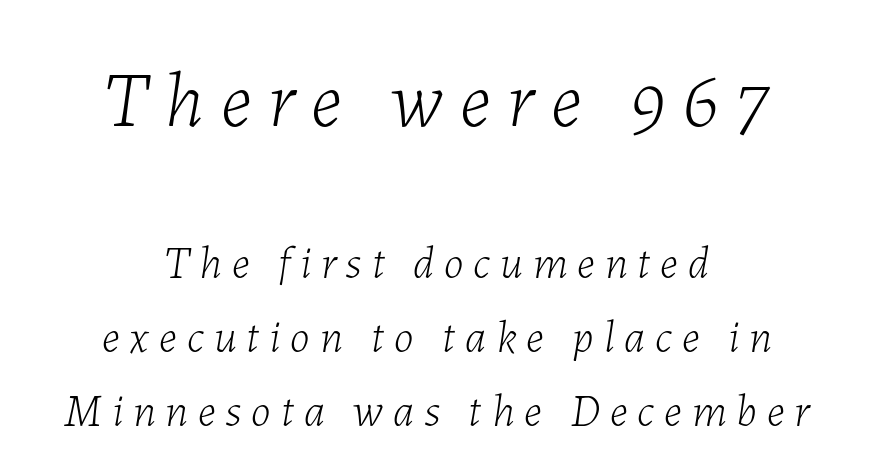
Q: Is the text bold? A: No.
Q: Is the text italic (slanted)? A: Yes, it leans right by about 7 degrees.
Q: Is the text underlined? A: No.
Q: How is the paragraph aligned? A: Centered.
Q: Is the spacing between letters normal or unusually wide? A: Unusually wide.
Q: Is the spacing between lines tight, normal or loose? A: Normal.
Q: Which block of text is set in a larger size, the first (top) or the second (bottom)? A: The first (top) one.
Q: Width (condensed, normal, or wide)? A: Normal.
Q: Stroke contrast? A: Low.
Q: x-height? A: Medium.
Q: Monospaced? A: No.
